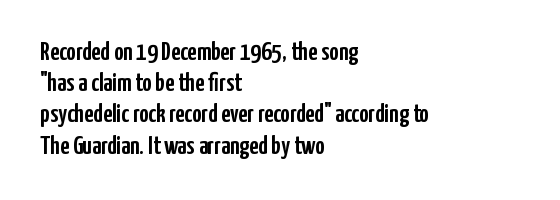
Q: Is the text italic (slanted)? A: No, it is upright.
Q: Is the text underlined? A: No.
Q: How is the paragraph aligned? A: Left-aligned.
Q: Is the spacing between letters normal or unusually wide? A: Normal.
